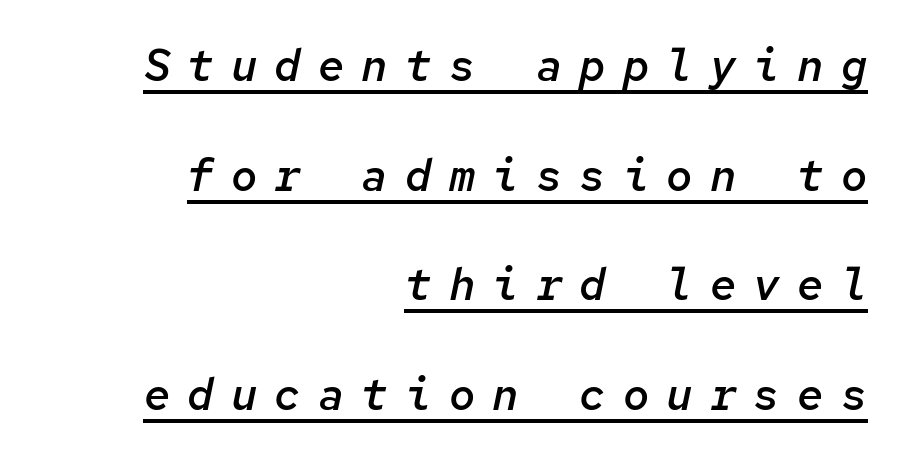
The image shows 44 px semibold type, italic (leaning right), monospaced; set right-aligned, loose line spacing (2.49x), unusually wide letter spacing (+0.39 em), underlined; low stroke contrast and a medium x-height.
